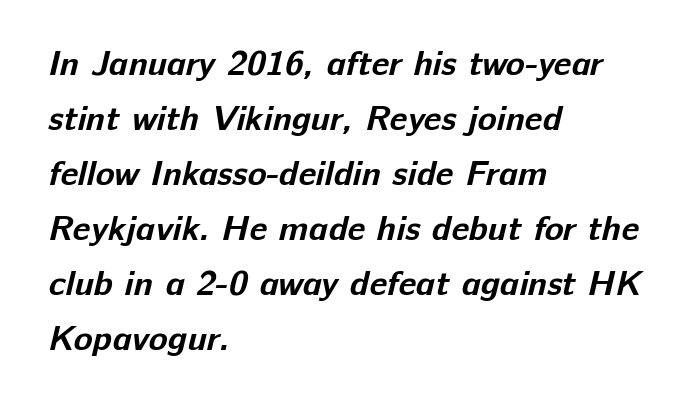
The image shows 35 px bold sans-serif type; set left-aligned, normal line spacing (1.57x), normal letter spacing, not underlined; low stroke contrast and a medium x-height.
